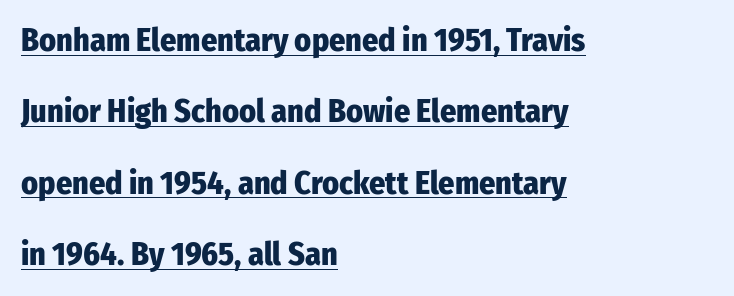
{"serif": "no", "italic": "no", "bold": "yes", "weight": "heavy", "width": "condensed", "stroke_contrast": "low", "x_height": "medium", "monospaced": "no", "underline": "yes", "align": "left", "line_spacing": "loose", "line_spacing_ratio": 2.23, "letter_spacing": "normal", "letter_spacing_em": 0.0, "glyph_px": 32}
